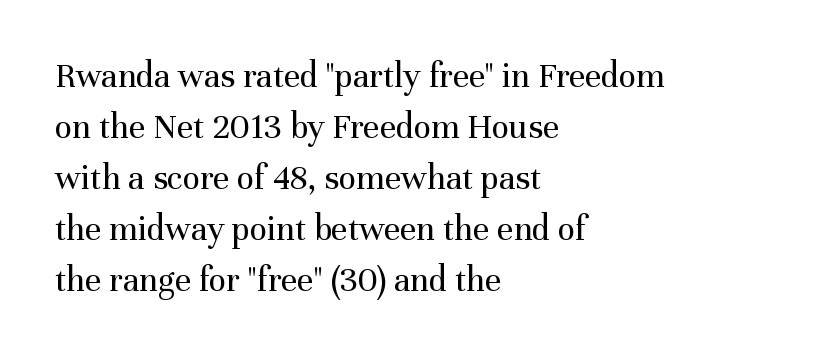
The type family on display is of the serif kind. There is no visible air inserted between adjacent glyphs. Note the varied advance widths — an 'i' is clearly narrower than an 'm'. Layout note: lines flush left. The foot of each line stays bare and open. Does the lettering tilt? It doesn't — this is upright.
